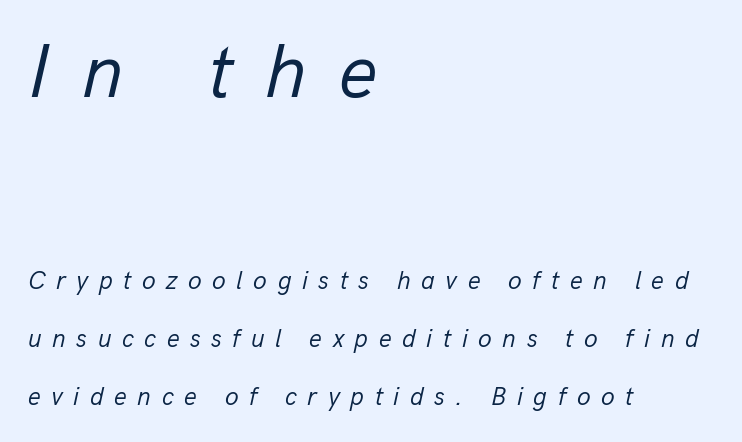
{"italic": "yes", "lean": "right", "slant_degrees": 13, "bold": "no", "weight": "regular", "width": "normal", "stroke_contrast": "low", "x_height": "medium", "monospaced": "no", "underline": "no", "align": "left", "line_spacing": "loose", "line_spacing_ratio": 2.33, "letter_spacing": "wide", "letter_spacing_em": 0.42, "larger_block": "first", "size_ratio": 3.04, "glyph_px": 76}
